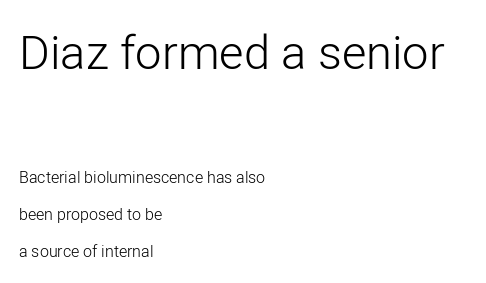
Size hierarchy here favors the leading block over the trailing one. The cut favours lightness, reaching ordinary text weight at its darkest. Quick note: not italic, upright. Plain, unruled lines of type. Compared with typical body copy, the letter spacing here is the same. Notice the wide empty band between every row — that's loose leading.
